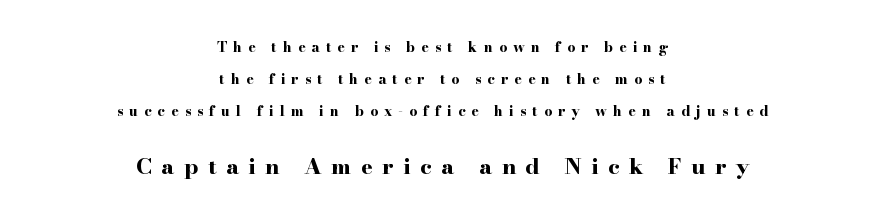
Q: Is the text bold? A: Yes.
Q: Is the text italic (slanted)? A: No, it is upright.
Q: Is the text underlined? A: No.
Q: How is the paragraph aligned? A: Centered.
Q: Is the spacing between letters normal or unusually wide? A: Unusually wide.
Q: Is the spacing between lines tight, normal or loose? A: Loose.
Q: Which block of text is set in a larger size, the first (top) or the second (bottom)? A: The second (bottom) one.
